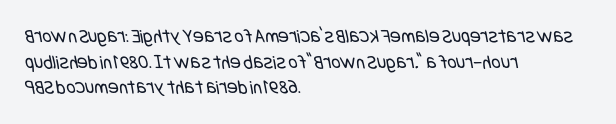
{"bold": "no", "underline": "no", "align": "left", "line_spacing": "normal", "line_spacing_ratio": 1.28, "letter_spacing": "normal", "letter_spacing_em": 0.0, "glyph_px": 20}
